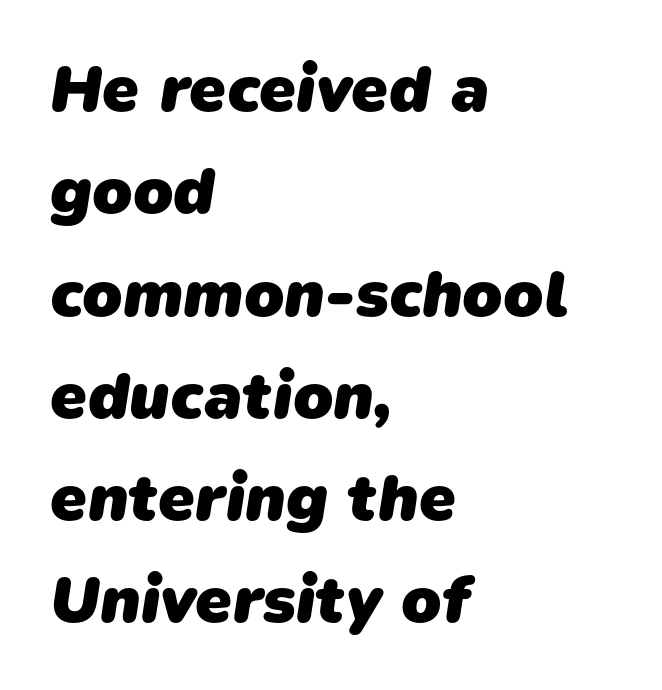
Q: Is the text bold? A: Yes.
Q: Is the typeface a serif or a sans-serif typeface? A: Sans-serif.
Q: Is the text underlined? A: No.
Q: How is the paragraph aligned? A: Left-aligned.
Q: Is the spacing between letters normal or unusually wide? A: Normal.
Q: Is the spacing between lines tight, normal or loose? A: Normal.
Q: Width (condensed, normal, or wide)? A: Normal.
Q: Stroke contrast? A: Low.
Q: x-height? A: Medium.
Q: Monospaced? A: No.
